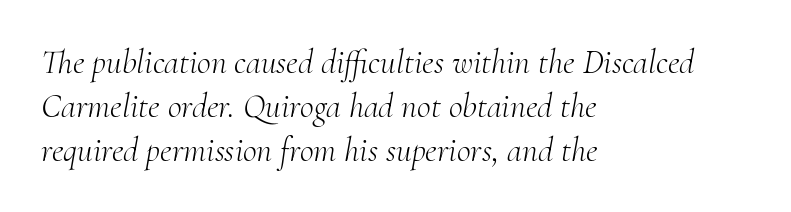
The image shows 34 px light serif type, italic (leaning right); set left-aligned, normal line spacing (1.29x), normal letter spacing, not underlined; medium stroke contrast and a small x-height.
